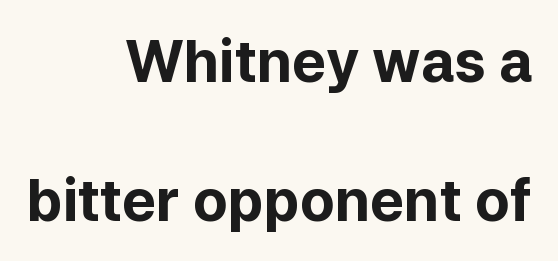
The image shows 57 px bold sans-serif type, upright; set right-aligned, loose line spacing (2.43x), normal letter spacing, not underlined; low stroke contrast and a medium x-height.
